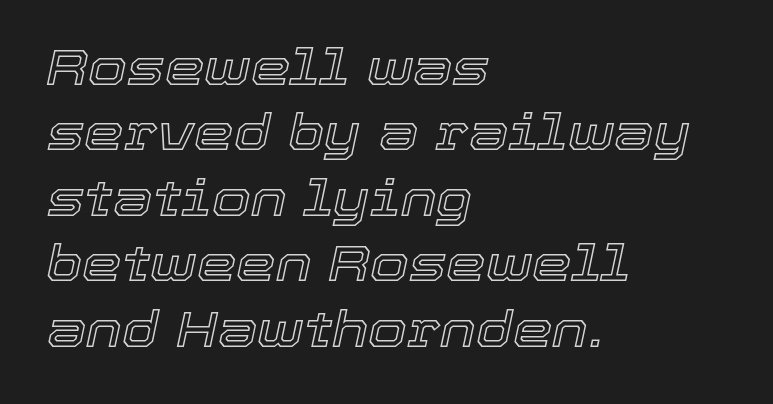
Q: Is the text italic (slanted)? A: Yes, it leans right by about 12 degrees.
Q: Is the text underlined? A: No.
Q: How is the paragraph aligned? A: Left-aligned.
Q: Is the spacing between letters normal or unusually wide? A: Normal.
Q: Is the spacing between lines tight, normal or loose? A: Normal.
Q: Width (condensed, normal, or wide)? A: Normal.
Q: x-height? A: Medium.
Q: Monospaced? A: No.
